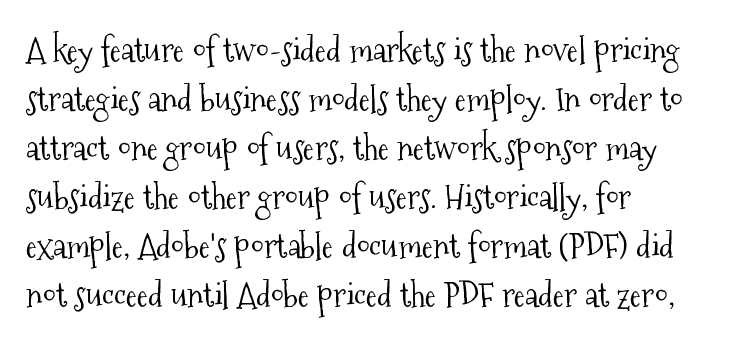
The image shows 34 px light, condensed serif type, upright; set left-aligned, normal line spacing (1.44x), normal letter spacing, not underlined; medium stroke contrast and a medium x-height.
